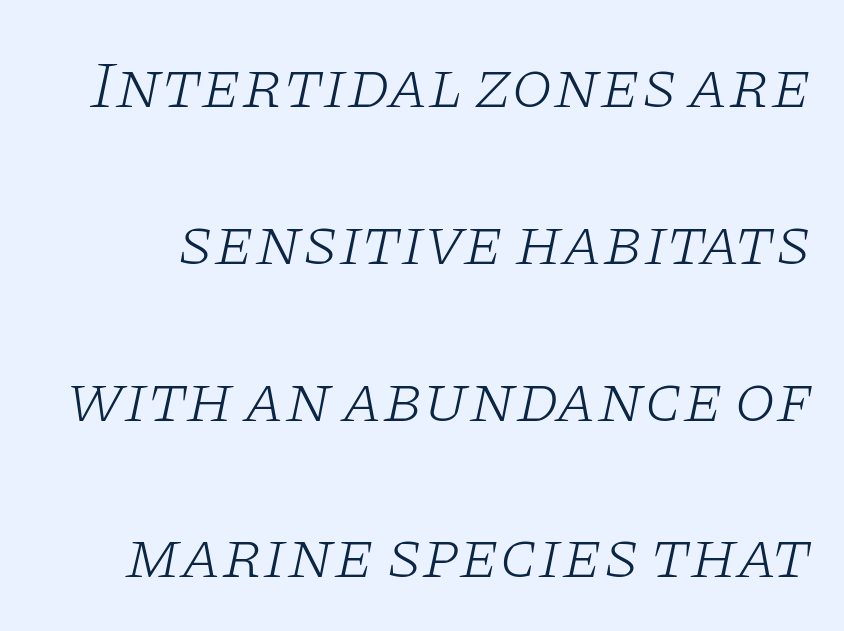
Looks like regular typesetting: each glyph gets only the width it needs. Look at the bottom of the vertical strokes: they flare into serifs here. The area under the type is left untouched. Vertical spacing — loose. Is the letter spacing exaggerated? No — it looks like the ordinary default.
